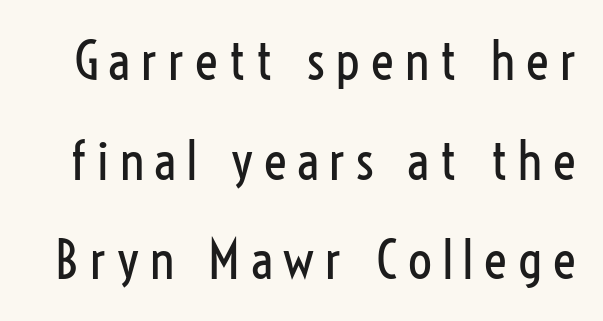
Q: Is the text bold? A: No.
Q: Is the text italic (slanted)? A: No, it is upright.
Q: Is the typeface a serif or a sans-serif typeface? A: Sans-serif.
Q: Is the text underlined? A: No.
Q: Is the spacing between letters normal or unusually wide? A: Unusually wide.
Q: Width (condensed, normal, or wide)? A: Condensed.
Q: Stroke contrast? A: Low.
Q: x-height? A: Medium.
Q: Monospaced? A: No.
